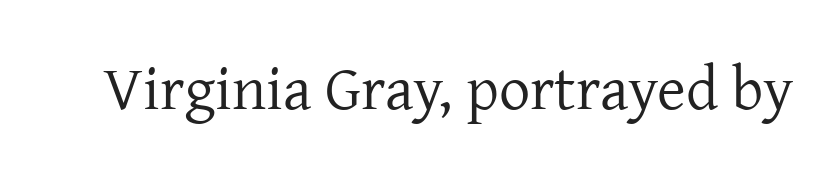
The image shows 62 px regular-weight serif type, upright; set normal letter spacing, not underlined; low stroke contrast and a medium x-height.
